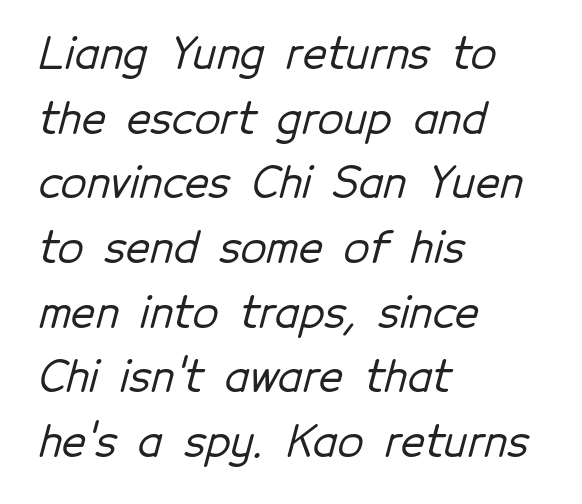
{"serif": "no", "width": "normal", "stroke_contrast": "low", "x_height": "medium", "monospaced": "no", "underline": "no", "align": "left", "line_spacing": "normal", "line_spacing_ratio": 1.54, "letter_spacing": "normal", "letter_spacing_em": 0.0, "glyph_px": 42}
